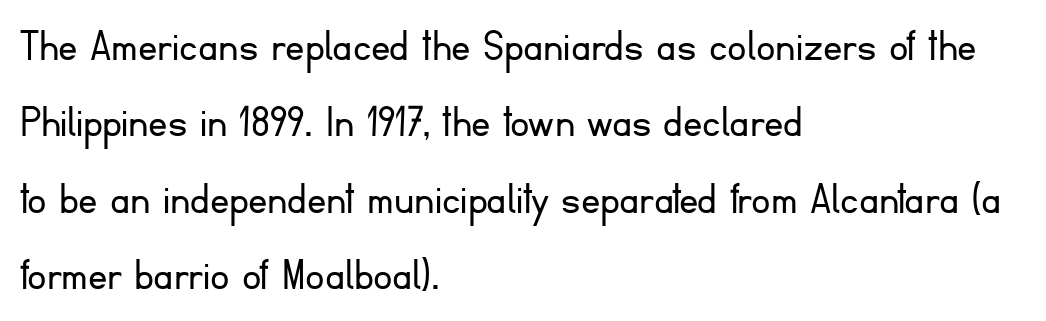
{"serif": "no", "italic": "no", "bold": "no", "weight": "light", "width": "normal", "stroke_contrast": "low", "x_height": "small", "monospaced": "no", "underline": "no", "align": "left", "line_spacing": "normal", "line_spacing_ratio": 1.59, "letter_spacing": "normal", "letter_spacing_em": 0.0, "glyph_px": 48}
